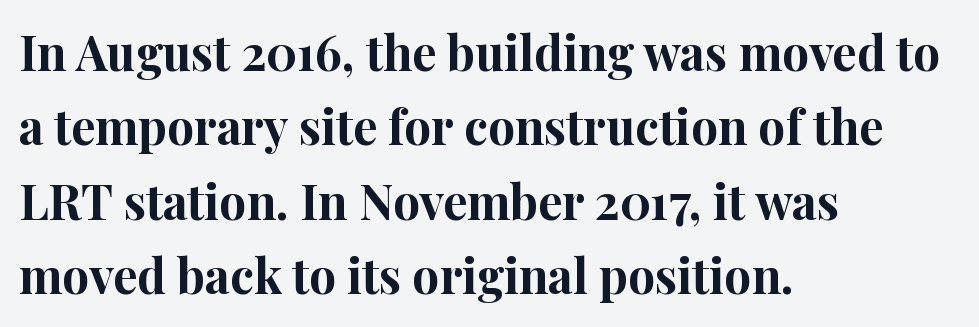
{"serif": "yes", "italic": "no", "bold": "yes", "weight": "bold", "width": "normal", "stroke_contrast": "high", "x_height": "medium", "monospaced": "no", "underline": "no", "align": "left", "line_spacing": "normal", "line_spacing_ratio": 1.55, "letter_spacing": "normal", "letter_spacing_em": 0.0, "glyph_px": 48}
